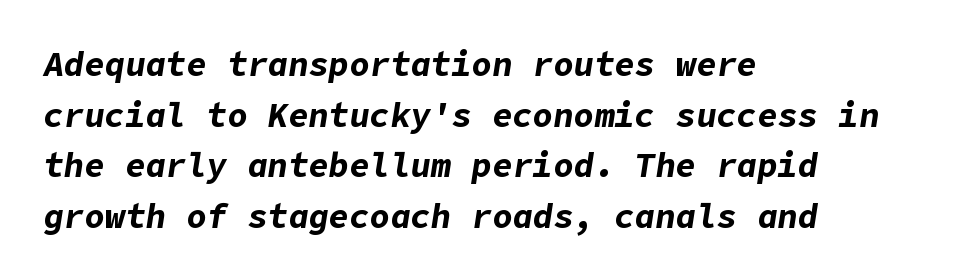
{"italic": "yes", "lean": "right", "slant_degrees": 9, "bold": "yes", "weight": "bold", "width": "normal", "stroke_contrast": "low", "x_height": "medium", "underline": "no", "align": "left", "line_spacing": "normal", "line_spacing_ratio": 1.49, "letter_spacing": "normal", "letter_spacing_em": 0.0, "glyph_px": 34}
